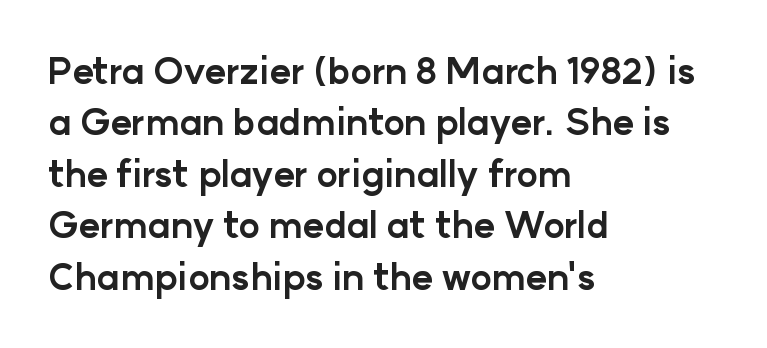
Q: Is the text bold? A: Yes.
Q: Is the text italic (slanted)? A: No, it is upright.
Q: Is the typeface a serif or a sans-serif typeface? A: Sans-serif.
Q: Is the text underlined? A: No.
Q: How is the paragraph aligned? A: Left-aligned.
Q: Is the spacing between letters normal or unusually wide? A: Normal.
Q: Is the spacing between lines tight, normal or loose? A: Normal.
Q: Width (condensed, normal, or wide)? A: Normal.
Q: Stroke contrast? A: Low.
Q: x-height? A: Medium.
Q: Monospaced? A: No.
